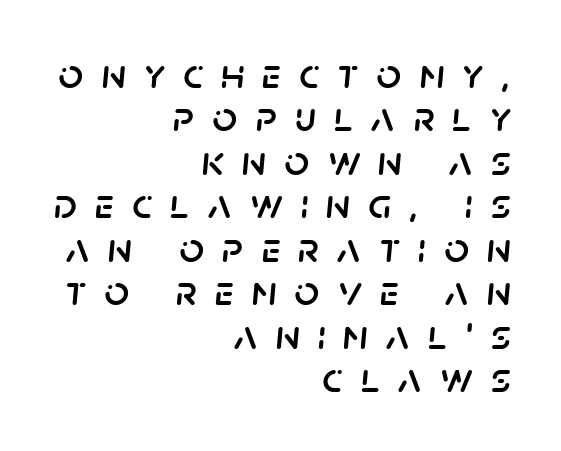
Q: Is the text italic (slanted)? A: Yes, it leans right by about 5 degrees.
Q: Is the text underlined? A: No.
Q: How is the paragraph aligned? A: Right-aligned.
Q: Is the spacing between letters normal or unusually wide? A: Unusually wide.
Q: Is the spacing between lines tight, normal or loose? A: Tight.
Q: Width (condensed, normal, or wide)? A: Normal.
Q: Stroke contrast? A: Low.
Q: x-height? A: Large.
Q: Monospaced? A: No.
